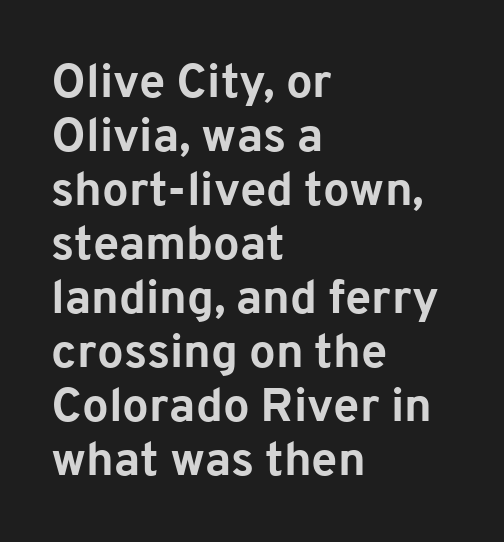
Q: Is the text bold? A: Yes.
Q: Is the text italic (slanted)? A: No, it is upright.
Q: Is the typeface a serif or a sans-serif typeface? A: Sans-serif.
Q: Is the text underlined? A: No.
Q: How is the paragraph aligned? A: Left-aligned.
Q: Is the spacing between letters normal or unusually wide? A: Normal.
Q: Is the spacing between lines tight, normal or loose? A: Tight.
Q: Width (condensed, normal, or wide)? A: Normal.
Q: Stroke contrast? A: Low.
Q: x-height? A: Medium.
Q: Monospaced? A: No.
